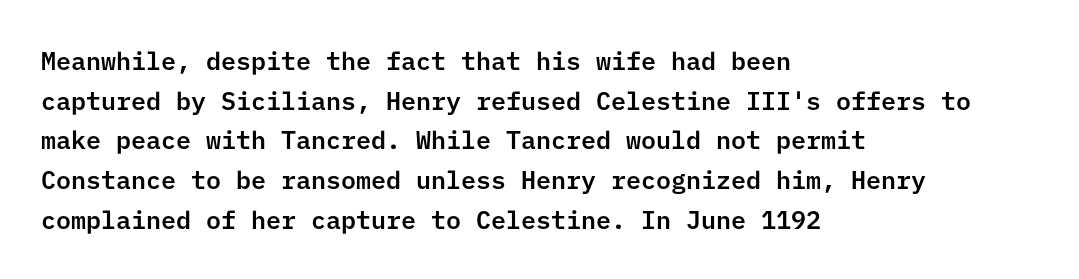
{"italic": "no", "underline": "no", "align": "left", "line_spacing": "normal", "line_spacing_ratio": 1.59, "letter_spacing": "normal", "letter_spacing_em": 0.0, "glyph_px": 25}
